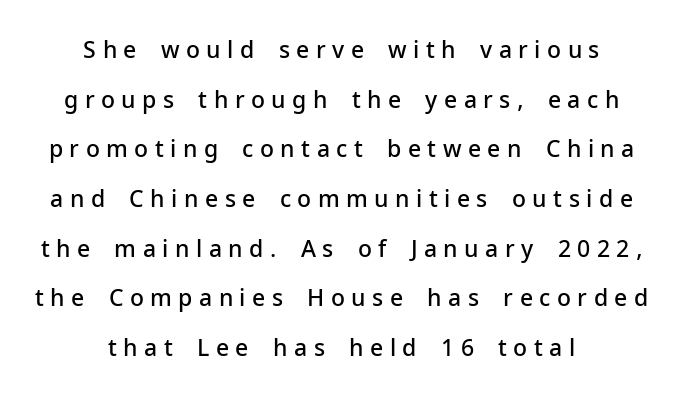
The image shows 23 px text type, upright; set centered, loose line spacing (2.16x), unusually wide letter spacing (+0.28 em), not underlined.
